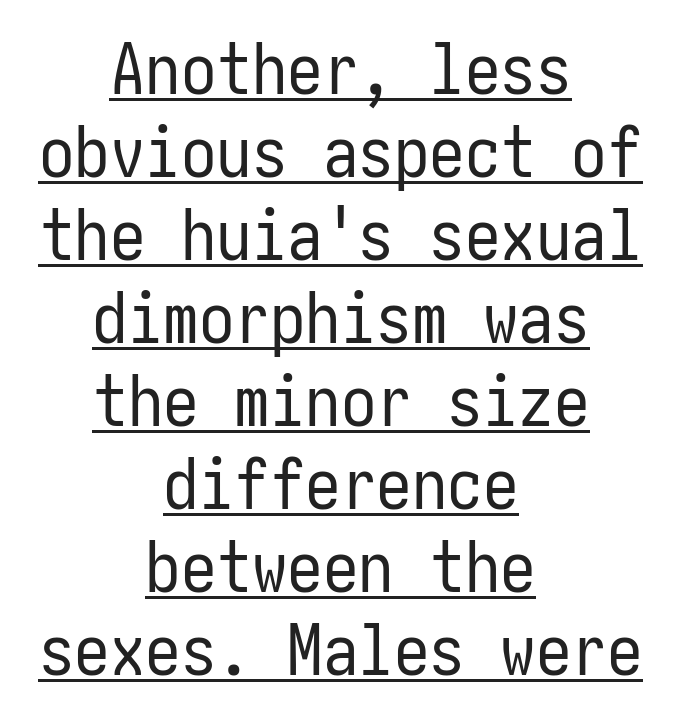
This rendering features underlined lettering. Each stroke keeps to a modest, everyday thickness or less. Horizontally, the lines are justified to the midpoint only. This sample uses a sans-serif face. What stands out about the letter spacing? Nothing — it is the standard amount. Tall strokes in this sample are plumb rather than angled.
